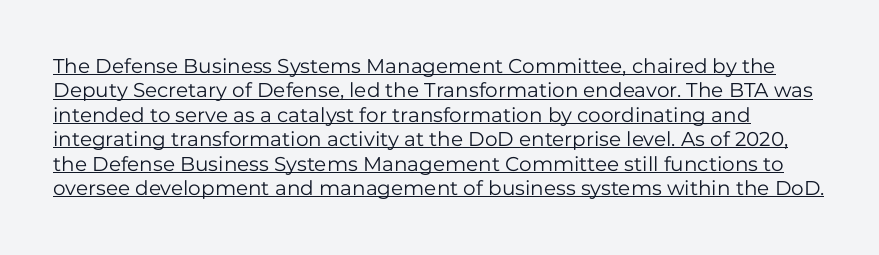
{"italic": "no", "bold": "no", "underline": "yes", "line_spacing_ratio": 1.22, "letter_spacing": "normal", "letter_spacing_em": 0.0, "glyph_px": 20}
